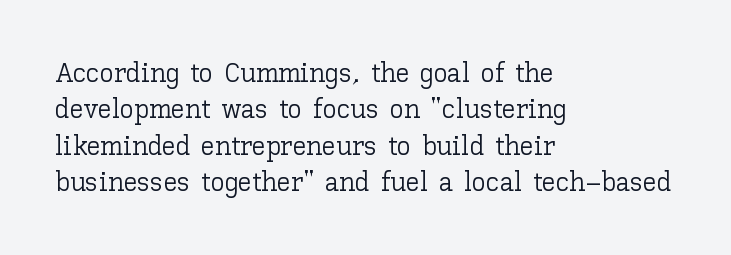
Q: Is the text bold? A: No.
Q: Is the text italic (slanted)? A: No, it is upright.
Q: Is the text underlined? A: No.
Q: How is the paragraph aligned? A: Left-aligned.
Q: Is the spacing between letters normal or unusually wide? A: Normal.
Q: Is the spacing between lines tight, normal or loose? A: Normal.
Q: Width (condensed, normal, or wide)? A: Normal.
Q: Stroke contrast? A: Low.
Q: x-height? A: Medium.
Q: Monospaced? A: No.
